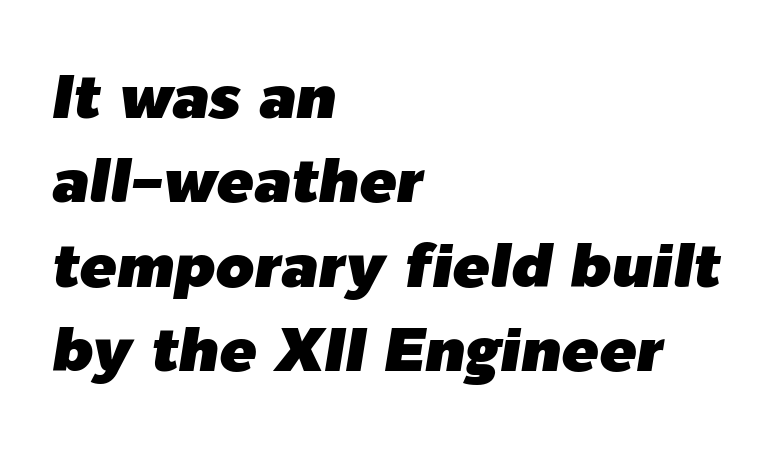
{"italic": "yes", "lean": "right", "slant_degrees": 9, "width": "normal", "stroke_contrast": "low", "x_height": "medium", "monospaced": "no", "underline": "no", "align": "left", "line_spacing": "normal", "line_spacing_ratio": 1.36, "letter_spacing": "normal", "letter_spacing_em": 0.0, "glyph_px": 62}
